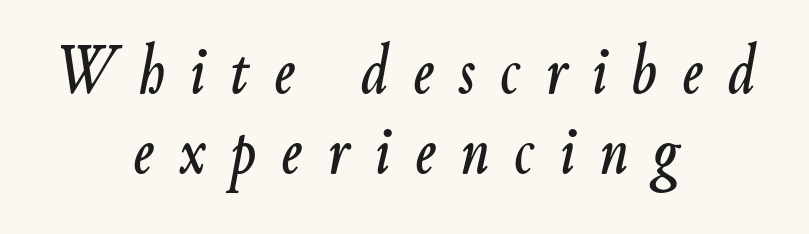
Is this a fixed-width face? No — the glyphs have proportional, varying widths. The letters are spread apart with noticeably loose tracking. The space directly below the letters is spotless. Vertically, the passage feels compressed, each row crowding the next.
